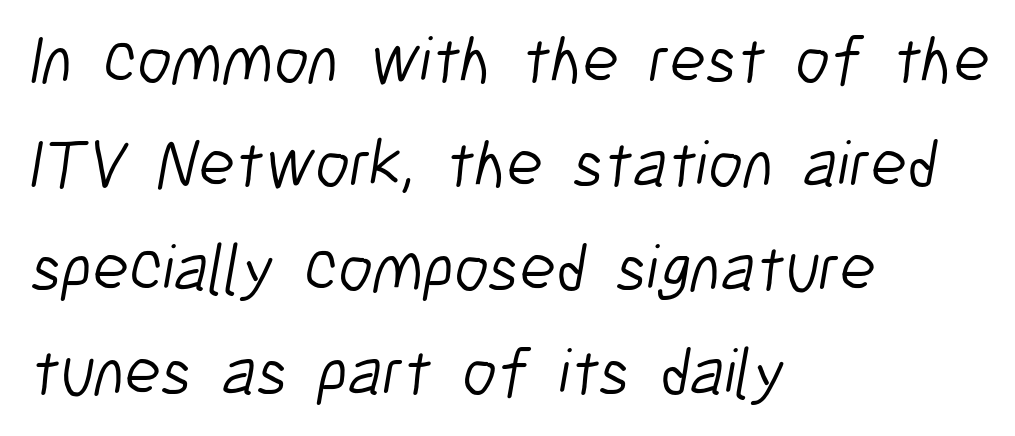
{"serif": "no", "bold": "no", "weight": "light", "width": "condensed", "stroke_contrast": "low", "x_height": "medium", "monospaced": "no", "underline": "no", "align": "left", "line_spacing": "normal", "line_spacing_ratio": 1.55, "letter_spacing": "normal", "letter_spacing_em": 0.0, "glyph_px": 67}
